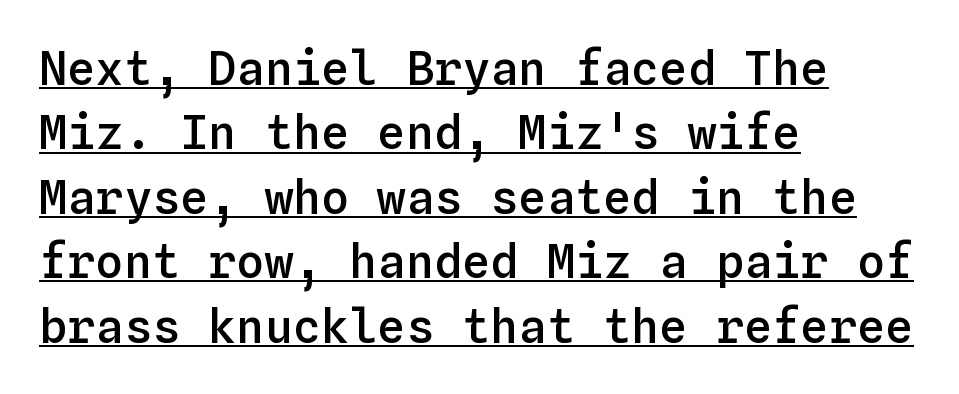
Q: Is the text bold? A: Semi-bold.
Q: Is the text italic (slanted)? A: No, it is upright.
Q: Is the text underlined? A: Yes.
Q: How is the paragraph aligned? A: Left-aligned.
Q: Is the spacing between letters normal or unusually wide? A: Normal.
Q: Is the spacing between lines tight, normal or loose? A: Normal.
Q: Width (condensed, normal, or wide)? A: Normal.
Q: Stroke contrast? A: Low.
Q: x-height? A: Medium.
Q: Monospaced? A: Yes.
